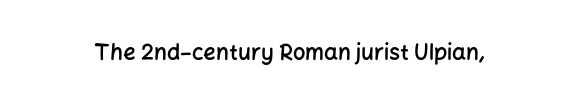
The image shows 22 px text type, upright; set normal letter spacing, not underlined.
